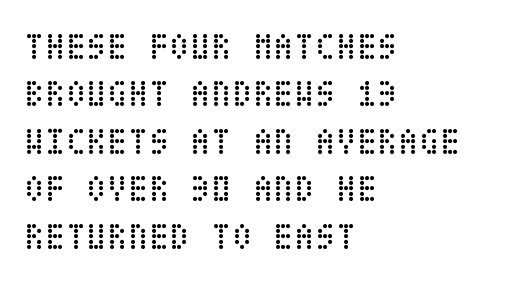
The image shows 38 px regular-weight, condensed type, upright; set left-aligned, normal line spacing (1.25x), normal letter spacing, not underlined; low stroke contrast and a large x-height.
